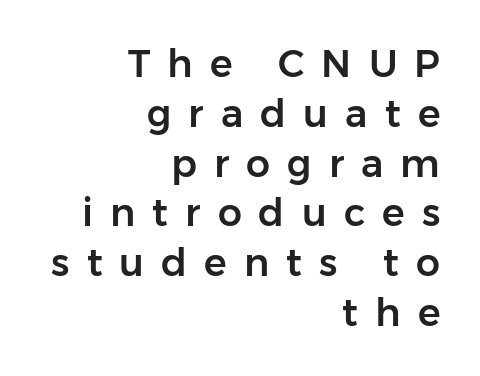
Q: Is the text italic (slanted)? A: No, it is upright.
Q: Is the typeface a serif or a sans-serif typeface? A: Sans-serif.
Q: Is the text underlined? A: No.
Q: How is the paragraph aligned? A: Right-aligned.
Q: Is the spacing between letters normal or unusually wide? A: Unusually wide.
Q: Is the spacing between lines tight, normal or loose? A: Normal.
Q: Width (condensed, normal, or wide)? A: Normal.
Q: Stroke contrast? A: Low.
Q: x-height? A: Medium.
Q: Monospaced? A: No.
